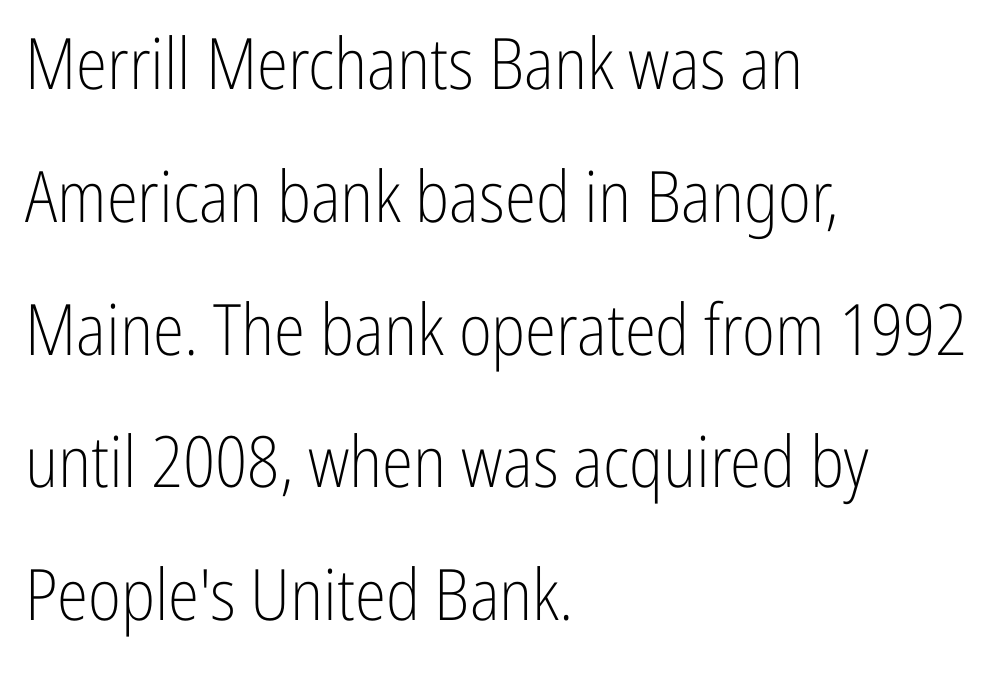
Q: Is the text bold? A: No.
Q: Is the text italic (slanted)? A: No, it is upright.
Q: Is the typeface a serif or a sans-serif typeface? A: Sans-serif.
Q: Is the text underlined? A: No.
Q: How is the paragraph aligned? A: Left-aligned.
Q: Is the spacing between letters normal or unusually wide? A: Normal.
Q: Width (condensed, normal, or wide)? A: Condensed.
Q: Stroke contrast? A: Low.
Q: x-height? A: Medium.
Q: Monospaced? A: No.
